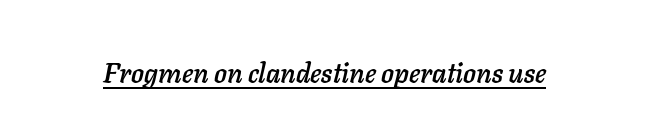
{"italic": "yes", "lean": "right", "slant_degrees": 11, "underline": "yes", "letter_spacing": "normal", "letter_spacing_em": 0.0, "glyph_px": 27}
